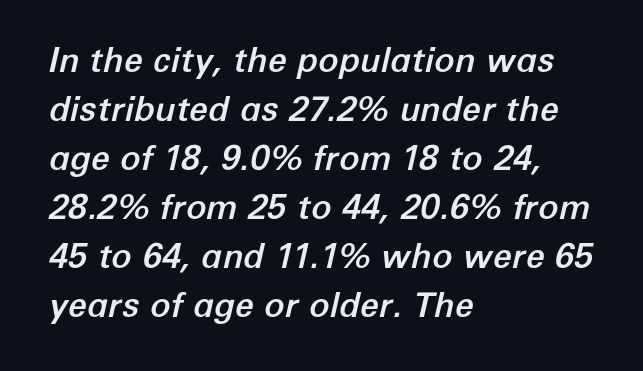
The image shows 34 px text type, italic (leaning right); set left-aligned, normal line spacing (1.44x), normal letter spacing, not underlined; low stroke contrast and a medium x-height.
